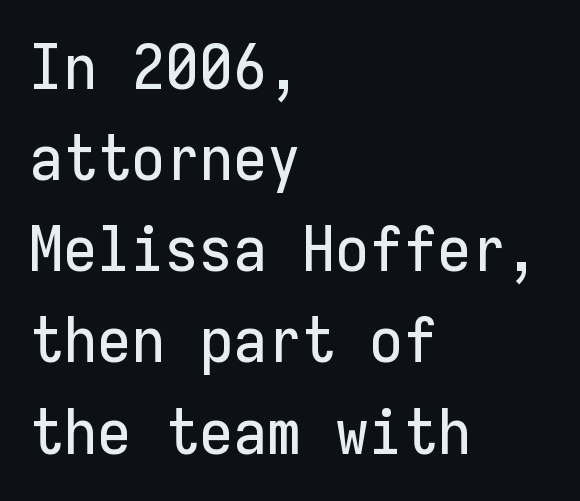
Visually the block forms a straight wall on the left and a jagged coastline on the right. Words float on clear page, feet unadorned. Every character here occupies the same horizontal width, giving the sample a typewriter-like rhythm. If you drew a line through each stem, it would be perfectly vertical.
